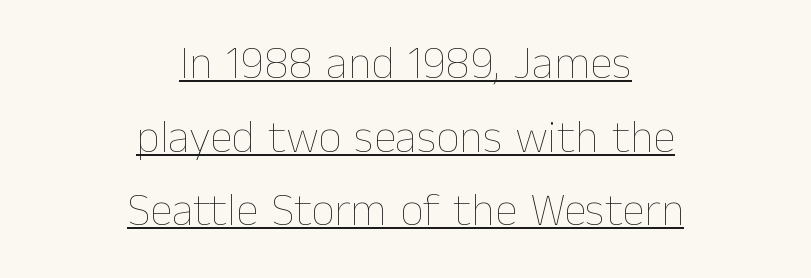
{"italic": "no", "bold": "no", "weight": "thin", "width": "normal", "stroke_contrast": "low", "x_height": "medium", "monospaced": "no", "underline": "yes", "align": "center", "line_spacing": "normal", "line_spacing_ratio": 1.6, "letter_spacing": "normal", "letter_spacing_em": 0.0, "glyph_px": 46}
